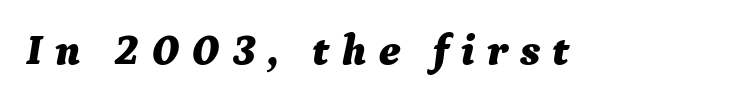
The image shows 44 px bold type, italic (leaning right); set unusually wide letter spacing (+0.27 em), not underlined; medium stroke contrast and a medium x-height.
